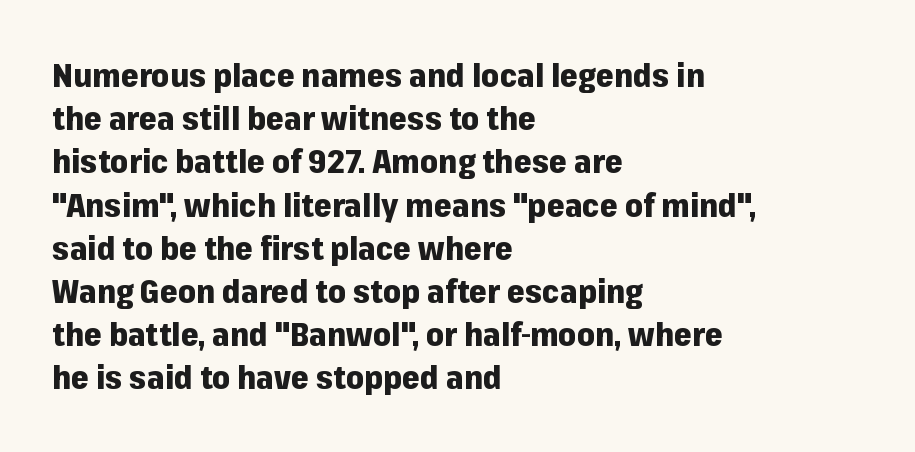
The image shows 32 px heavy sans-serif type, upright; set left-aligned, normal line spacing (1.35x), normal letter spacing, not underlined; low stroke contrast and a medium x-height.
